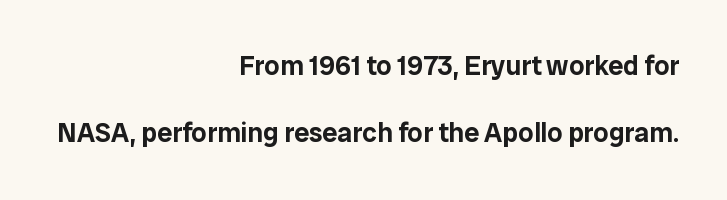
The image shows 27 px text type, upright; set right-aligned, loose line spacing (2.5x), normal letter spacing, not underlined.
